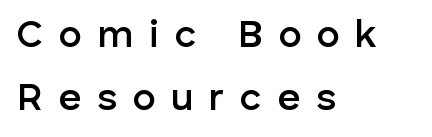
{"serif": "no", "italic": "no", "bold": "semi", "weight": "semibold", "width": "normal", "stroke_contrast": "low", "x_height": "medium", "monospaced": "no", "underline": "no", "align": "left", "line_spacing": "normal", "line_spacing_ratio": 1.61, "letter_spacing": "wide", "letter_spacing_em": 0.4, "glyph_px": 39}
